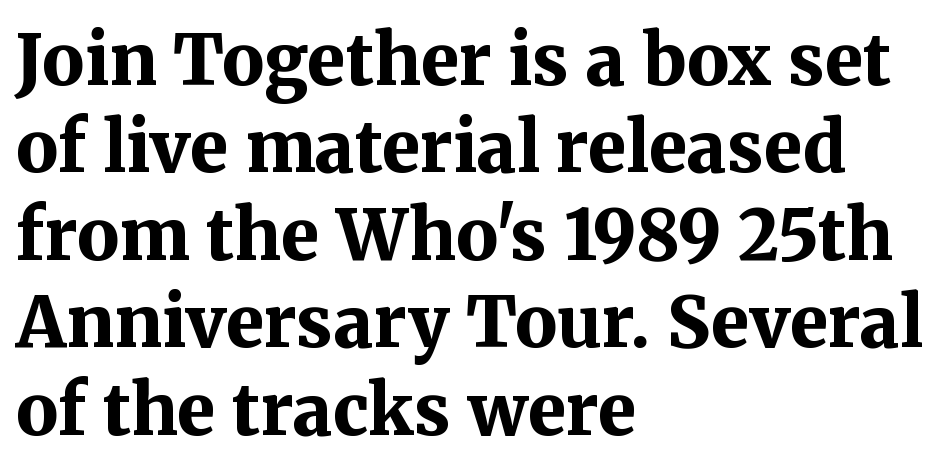
A classic flush-left, rag-right setting is used for this passage. Students, note that the glyphs here touch the page at normal intervals. This block has exactly the height ordinary leading produces. Looks like regular typesetting: each glyph gets only the width it needs. Summary of weight: heavy, a full bold. Ascenders rise straight up at ninety degrees.
